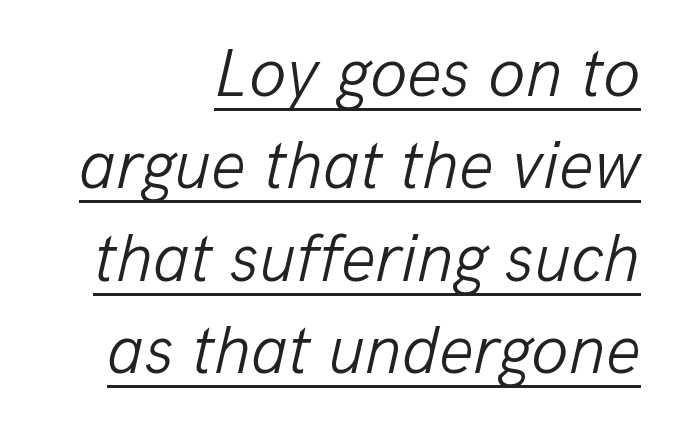
A light-to-regular cut is what we see here. Style check: oblique. Somebody hit Ctrl+U on this one — the words are underlined. Think of a printed novel: that variable character pitch is what you see here. Glyph-to-glyph distance matches everyday printed text. Students, observe: this is what conventionally led text looks like.
